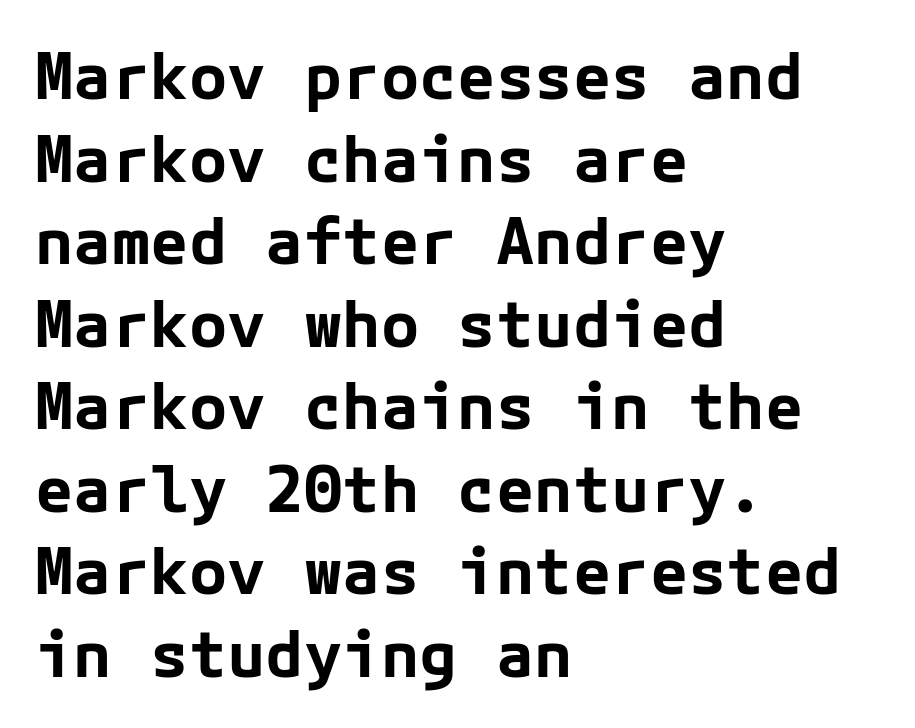
Q: Is the text bold? A: Yes.
Q: Is the text italic (slanted)? A: No, it is upright.
Q: Is the typeface a serif or a sans-serif typeface? A: Sans-serif.
Q: Is the text underlined? A: No.
Q: How is the paragraph aligned? A: Left-aligned.
Q: Is the spacing between letters normal or unusually wide? A: Normal.
Q: Is the spacing between lines tight, normal or loose? A: Normal.
Q: Width (condensed, normal, or wide)? A: Normal.
Q: Stroke contrast? A: Low.
Q: x-height? A: Medium.
